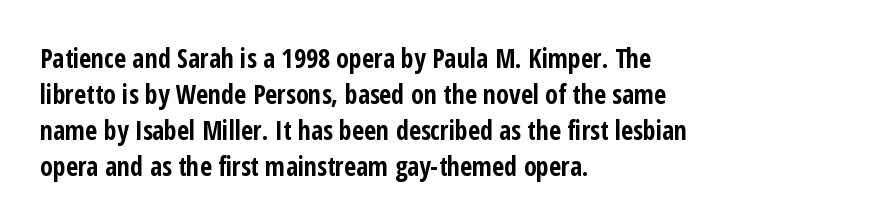
The image shows 26 px bold type, upright; set left-aligned, normal line spacing (1.38x), normal letter spacing, not underlined.
